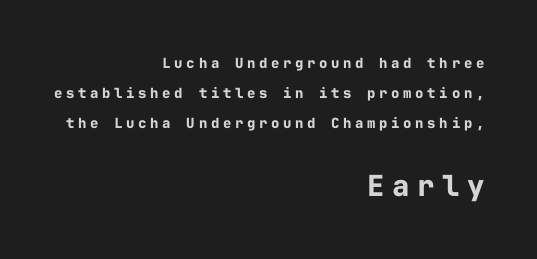
The image shows 29 px bold sans-serif type, upright, monospaced; set right-aligned, loose line spacing (2.15x), unusually wide letter spacing (+0.26 em), not underlined; the second (bottom) block is 2.07x larger; low stroke contrast and a medium x-height.
